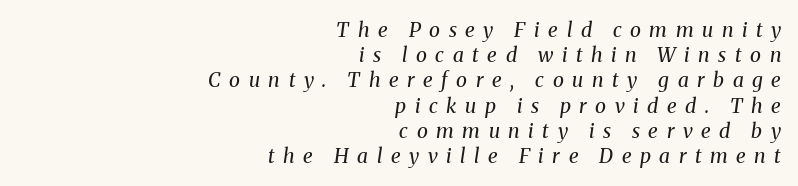
Q: Is the text bold? A: No.
Q: Is the text italic (slanted)? A: Yes, it leans right by about 8 degrees.
Q: Is the text underlined? A: No.
Q: How is the paragraph aligned? A: Right-aligned.
Q: Is the spacing between letters normal or unusually wide? A: Unusually wide.
Q: Is the spacing between lines tight, normal or loose? A: Normal.
